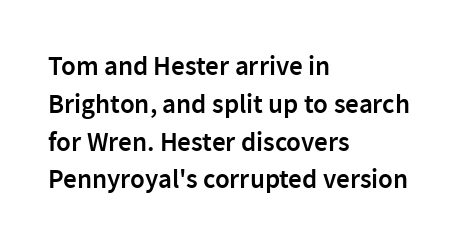
Short note: letters normally spaced. In terms of weight, the rendering is demibold, just under bold. Students, observe: this is what conventionally led text looks like. The typography opts for an upright posture over an oblique one. Each line starts at the same left margin while the right side varies. Check the space under the baseline: it is left empty.
